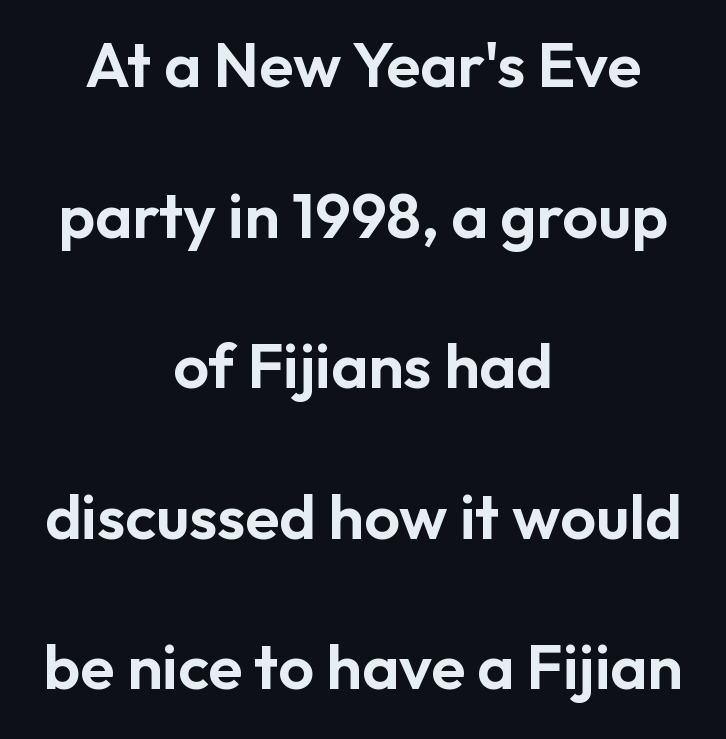
Q: Is the text italic (slanted)? A: No, it is upright.
Q: Is the typeface a serif or a sans-serif typeface? A: Sans-serif.
Q: Is the text underlined? A: No.
Q: How is the paragraph aligned? A: Centered.
Q: Is the spacing between letters normal or unusually wide? A: Normal.
Q: Is the spacing between lines tight, normal or loose? A: Loose.
Q: Width (condensed, normal, or wide)? A: Normal.
Q: Stroke contrast? A: Low.
Q: x-height? A: Medium.
Q: Monospaced? A: No.
